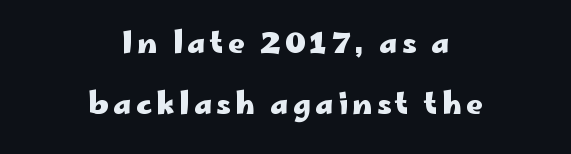
Q: Is the text bold? A: Yes.
Q: Is the text italic (slanted)? A: No, it is upright.
Q: Is the typeface a serif or a sans-serif typeface? A: Sans-serif.
Q: Is the text underlined? A: No.
Q: How is the paragraph aligned? A: Centered.
Q: Is the spacing between lines tight, normal or loose? A: Loose.
Q: Width (condensed, normal, or wide)? A: Wide.
Q: Stroke contrast? A: Low.
Q: x-height? A: Small.
Q: Monospaced? A: No.
